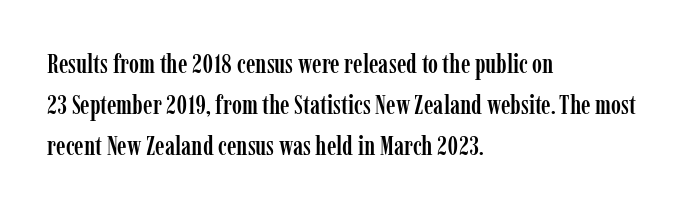
The image shows 27 px text type, upright; set left-aligned, normal line spacing (1.51x), normal letter spacing, not underlined.
